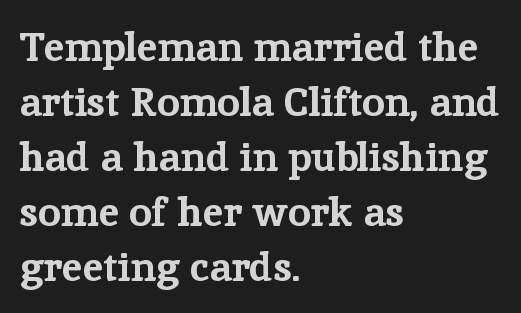
{"serif": "yes", "italic": "no", "bold": "yes", "weight": "bold", "width": "normal", "stroke_contrast": "low", "x_height": "medium", "monospaced": "no", "underline": "no", "align": "left", "line_spacing": "normal", "line_spacing_ratio": 1.34, "letter_spacing": "normal", "letter_spacing_em": 0.0, "glyph_px": 41}
